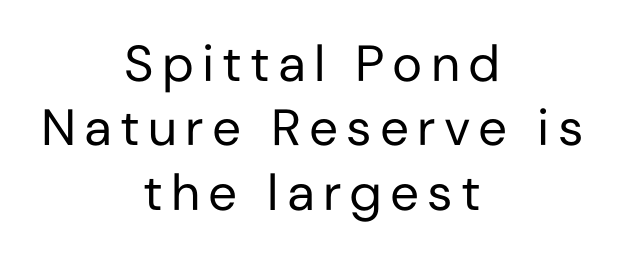
{"serif": "no", "italic": "no", "bold": "no", "weight": "regular", "width": "normal", "stroke_contrast": "low", "x_height": "medium", "monospaced": "no", "underline": "no", "align": "center", "line_spacing": "normal", "line_spacing_ratio": 1.26, "glyph_px": 51}
